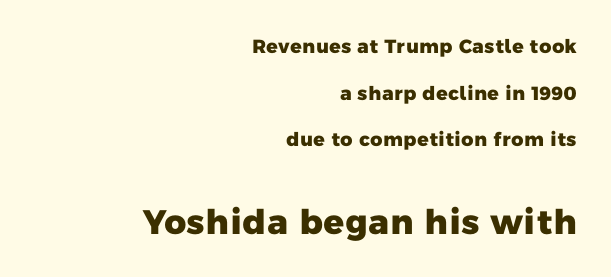
The image shows 34 px heavy sans-serif type; set right-aligned, loose line spacing (2.45x), normal letter spacing, not underlined; the second (bottom) block is 1.79x larger; low stroke contrast and a medium x-height.
